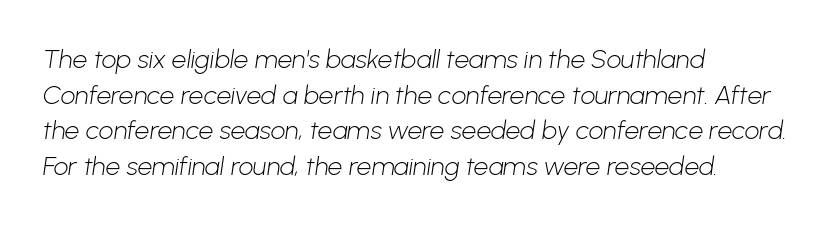
Q: Is the text bold? A: No.
Q: Is the text underlined? A: No.
Q: How is the paragraph aligned? A: Left-aligned.
Q: Is the spacing between letters normal or unusually wide? A: Normal.
Q: Is the spacing between lines tight, normal or loose? A: Normal.
